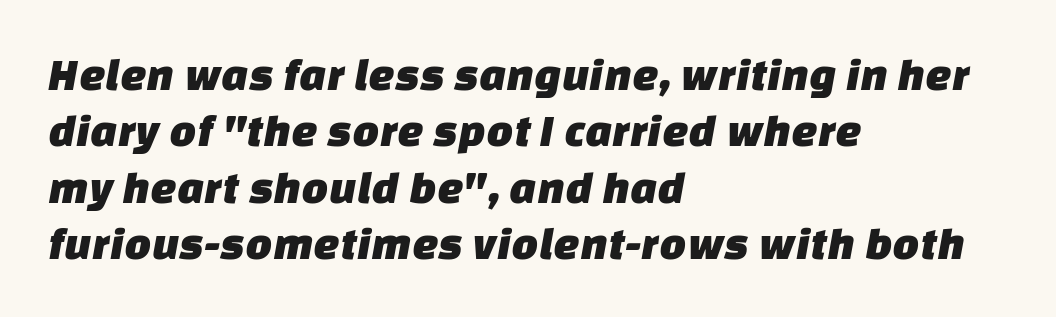
{"serif": "no", "width": "normal", "stroke_contrast": "low", "x_height": "large", "monospaced": "no", "underline": "no", "align": "left", "line_spacing_ratio": 1.2, "letter_spacing": "normal", "letter_spacing_em": 0.0, "glyph_px": 47}
